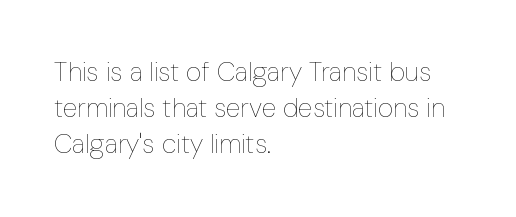
Q: Is the text bold? A: No.
Q: Is the text italic (slanted)? A: No, it is upright.
Q: Is the text underlined? A: No.
Q: How is the paragraph aligned? A: Left-aligned.
Q: Is the spacing between letters normal or unusually wide? A: Normal.
Q: Is the spacing between lines tight, normal or loose? A: Normal.
